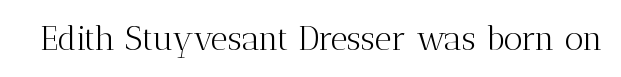
{"serif": "yes", "italic": "no", "bold": "no", "weight": "light", "width": "normal", "stroke_contrast": "medium", "x_height": "medium", "monospaced": "no", "underline": "no", "letter_spacing": "normal", "letter_spacing_em": 0.0, "glyph_px": 33}
